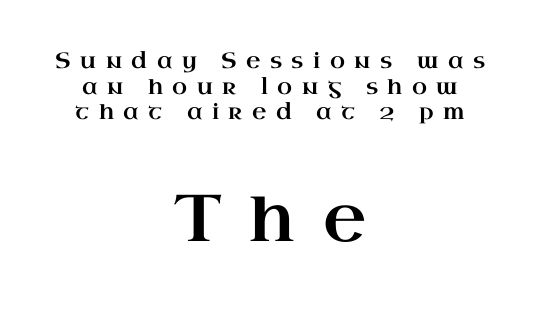
The image shows 66 px wide serif type, upright; set centered, line spacing 1.16x, unusually wide letter spacing (+0.43 em), not underlined; the second (bottom) block is 3.0x larger; high stroke contrast and a small x-height.
